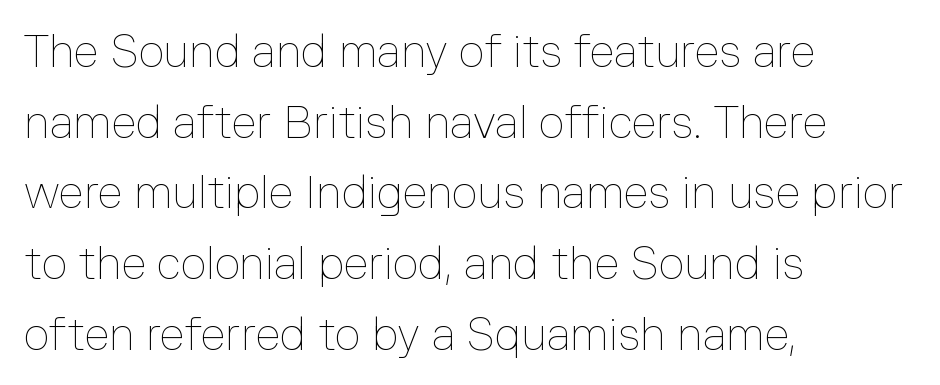
The image shows 45 px thin type, upright; set left-aligned, normal line spacing (1.57x), normal letter spacing, not underlined; low stroke contrast and a medium x-height.
